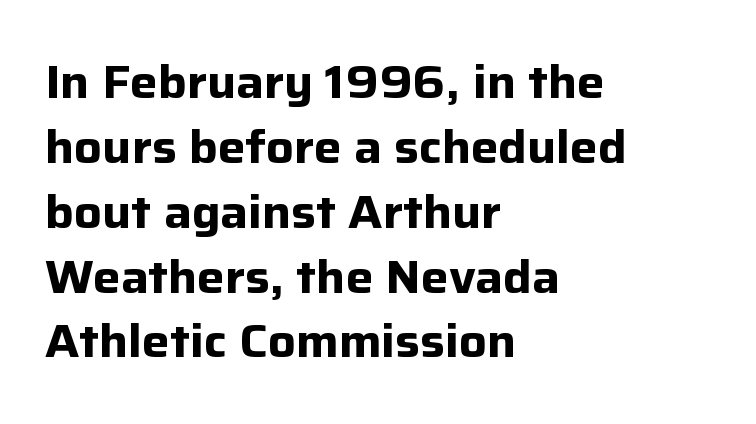
Q: Is the text bold? A: Yes.
Q: Is the text italic (slanted)? A: No, it is upright.
Q: Is the typeface a serif or a sans-serif typeface? A: Sans-serif.
Q: Is the text underlined? A: No.
Q: How is the paragraph aligned? A: Left-aligned.
Q: Is the spacing between letters normal or unusually wide? A: Normal.
Q: Is the spacing between lines tight, normal or loose? A: Normal.
Q: Width (condensed, normal, or wide)? A: Normal.
Q: Stroke contrast? A: Low.
Q: x-height? A: Medium.
Q: Monospaced? A: No.
